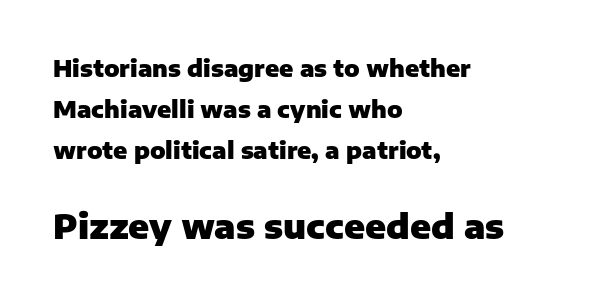
Q: Is the text bold? A: Yes.
Q: Is the text italic (slanted)? A: No, it is upright.
Q: Is the typeface a serif or a sans-serif typeface? A: Sans-serif.
Q: Is the text underlined? A: No.
Q: How is the paragraph aligned? A: Left-aligned.
Q: Is the spacing between letters normal or unusually wide? A: Normal.
Q: Which block of text is set in a larger size, the first (top) or the second (bottom)? A: The second (bottom) one.
Q: Width (condensed, normal, or wide)? A: Normal.
Q: Stroke contrast? A: Low.
Q: x-height? A: Medium.
Q: Monospaced? A: No.
